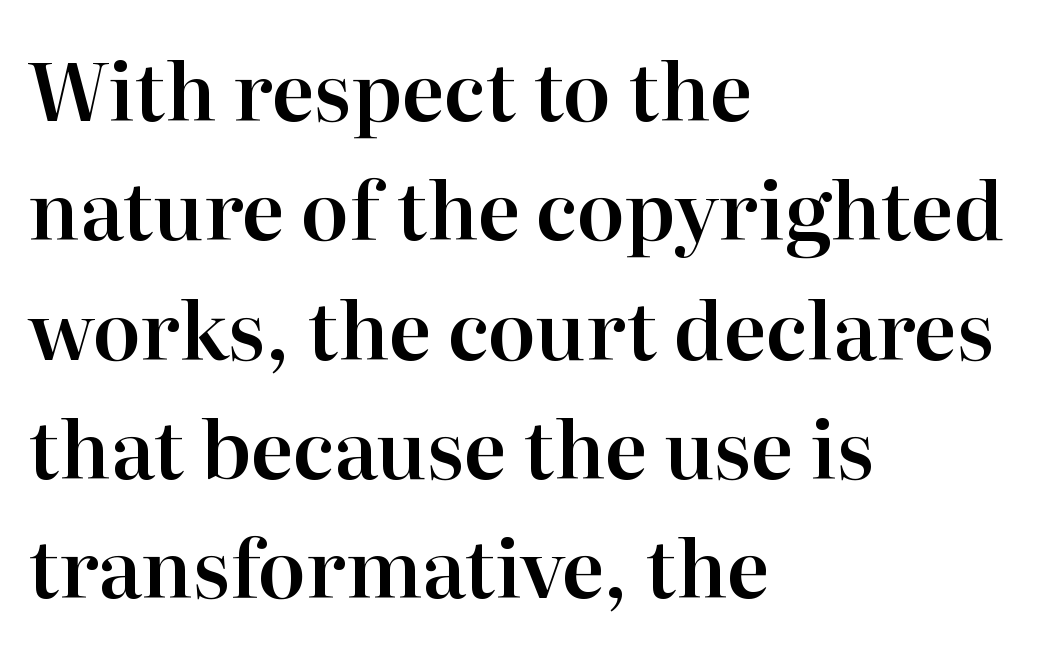
The image shows 79 px serif type, upright; set left-aligned, normal line spacing (1.51x), normal letter spacing, not underlined; high stroke contrast and a medium x-height.
